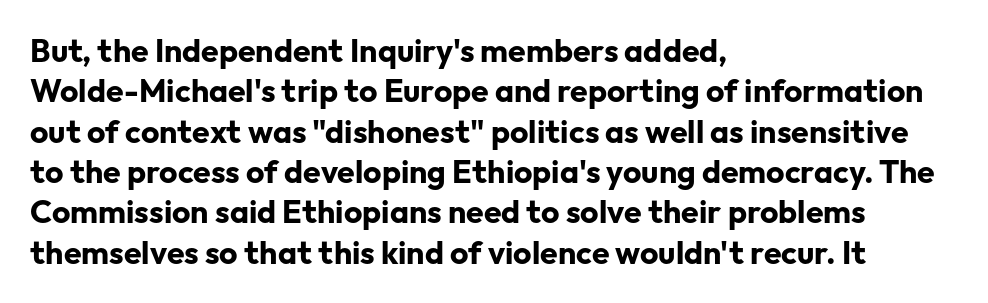
{"serif": "no", "italic": "no", "bold": "yes", "weight": "bold", "width": "normal", "stroke_contrast": "low", "x_height": "medium", "monospaced": "no", "underline": "no", "align": "left", "line_spacing": "normal", "line_spacing_ratio": 1.26, "letter_spacing": "normal", "letter_spacing_em": 0.0, "glyph_px": 32}
